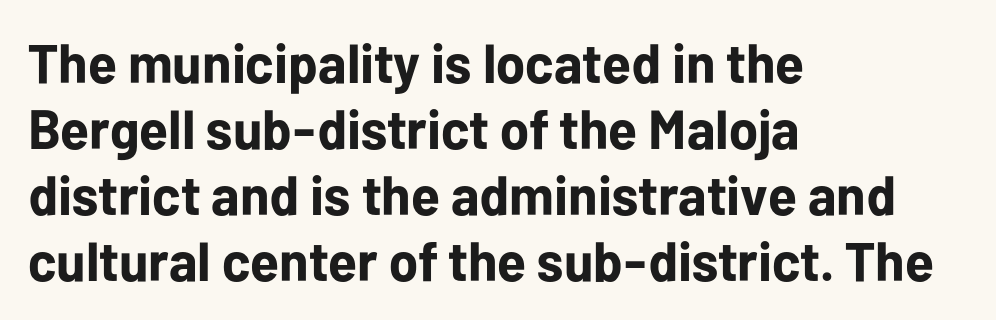
{"serif": "no", "italic": "no", "bold": "yes", "weight": "bold", "width": "normal", "stroke_contrast": "low", "x_height": "medium", "monospaced": "no", "underline": "no", "align": "left", "line_spacing_ratio": 1.2, "letter_spacing": "normal", "letter_spacing_em": 0.0, "glyph_px": 55}
